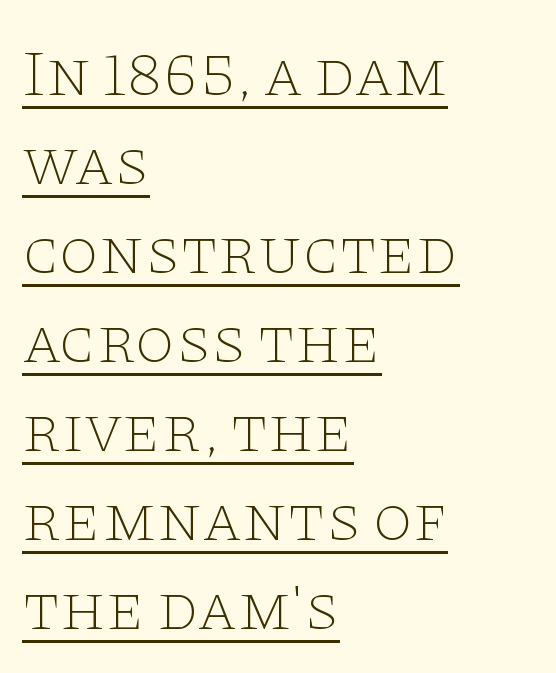
{"serif": "yes", "italic": "no", "bold": "no", "weight": "thin", "width": "wide", "stroke_contrast": "low", "x_height": "large", "monospaced": "no", "underline": "yes", "align": "left", "line_spacing": "normal", "line_spacing_ratio": 1.37, "letter_spacing": "normal", "letter_spacing_em": 0.0, "glyph_px": 65}
